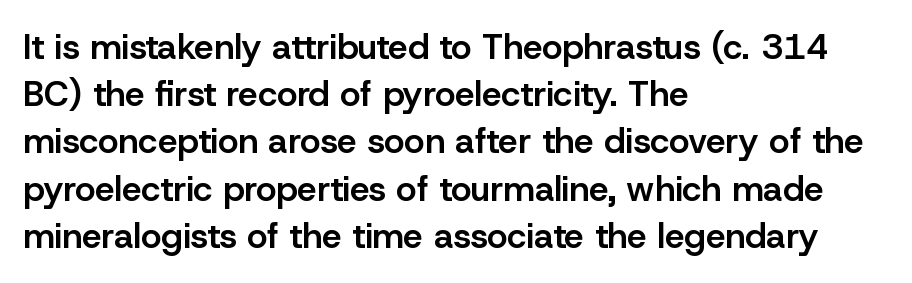
The image shows 35 px semibold sans-serif type, upright; set left-aligned, normal line spacing (1.35x), normal letter spacing, not underlined; low stroke contrast and a medium x-height.
